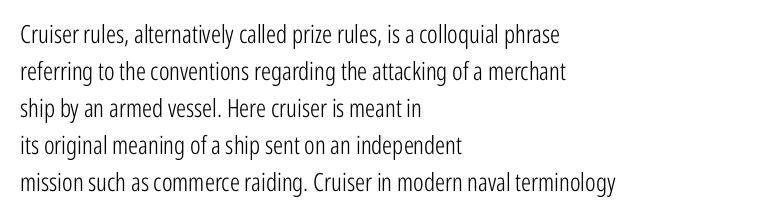
Q: Is the text bold? A: No.
Q: Is the text italic (slanted)? A: No, it is upright.
Q: Is the text underlined? A: No.
Q: How is the paragraph aligned? A: Left-aligned.
Q: Is the spacing between letters normal or unusually wide? A: Normal.
Q: Is the spacing between lines tight, normal or loose? A: Normal.
